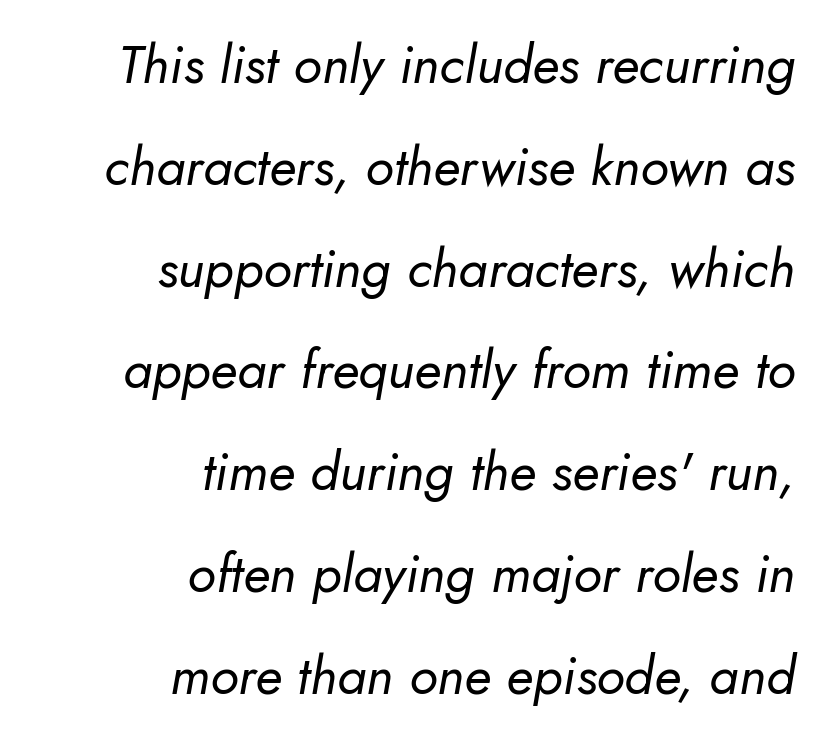
The image shows 53 px regular-weight type, italic (leaning right); set right-aligned, loose line spacing (1.92x), normal letter spacing, not underlined; low stroke contrast and a small x-height.
